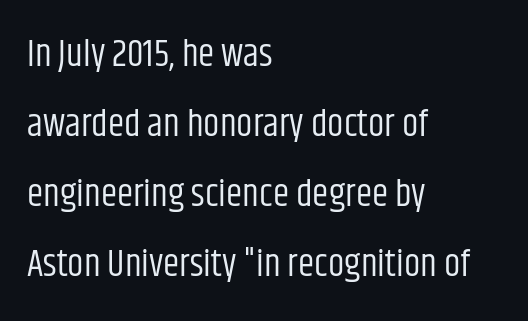
The image shows 37 px regular-weight, condensed sans-serif type, upright; set left-aligned, line spacing 1.89x, normal letter spacing, not underlined; low stroke contrast and a large x-height.
